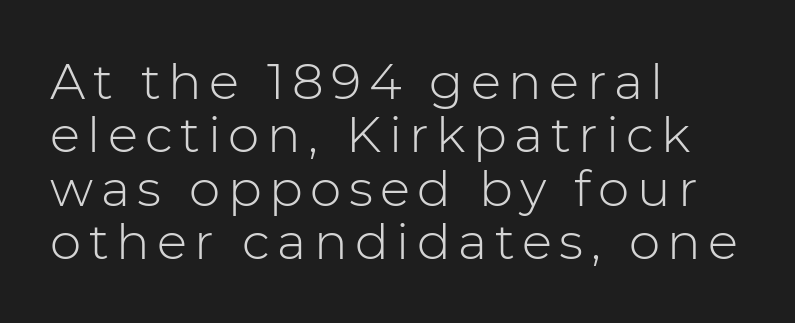
The letters stand upright; this is a roman face. The rendering shows plain stroke endings on the letterforms — a sans-serif design. Quick note: underline off. Do the characters align in a grid? No, the font is proportional. What's the leading like? Squeezed, with rows nearly overlapping. The passage is arranged the way most books set body copy — flush left.
